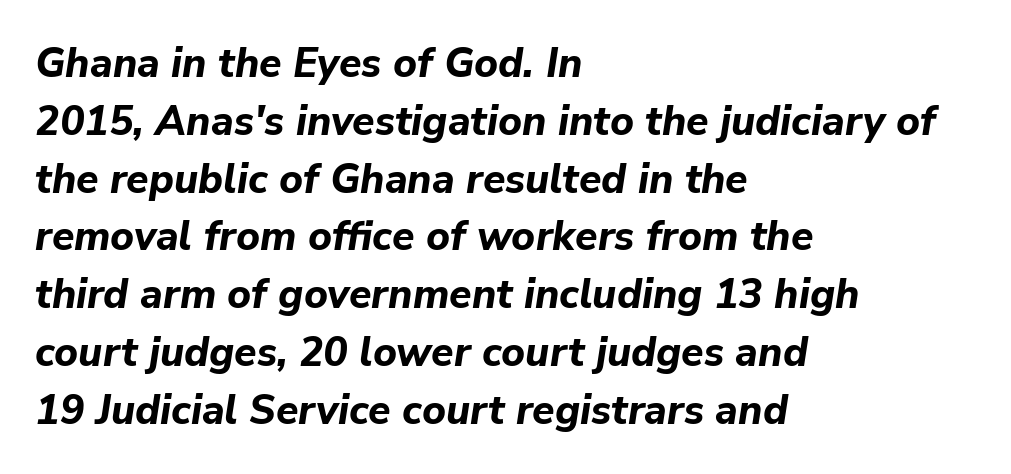
Typeset ragged right — the left edge is the straight one. Does the lettering tilt? It does — this is italic. This block has exactly the height ordinary leading produces. Beneath every word, the page is bare. The letters advance in unequal steps, a hallmark of proportional type. Nothing unusual about the tracking: characters are spaced as the font intends.
